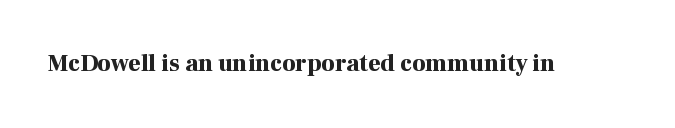
What stands out about the letter spacing? Nothing — it is the standard amount. Upright lettering throughout. Bold? Absolutely — the strokes are thick and heavy. The glyphs are unaccompanied by any horizontal stroke below them.
